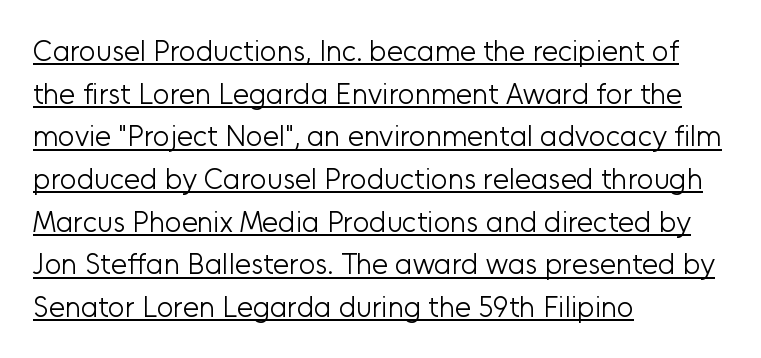
Underline: present. The rendering shows plain stroke endings on the letterforms — a sans-serif design. Spacing between characters is what you'd get straight out of the box. Line starts are locked; line ends wander.
